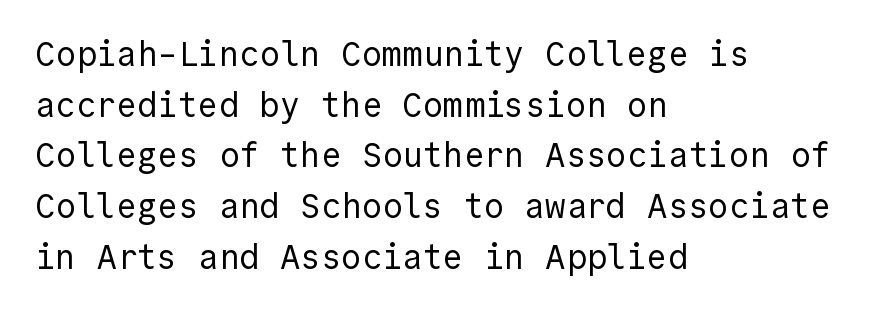
The image shows 34 px regular-weight sans-serif type, upright; set left-aligned, normal line spacing (1.49x), normal letter spacing, not underlined; a medium x-height.
